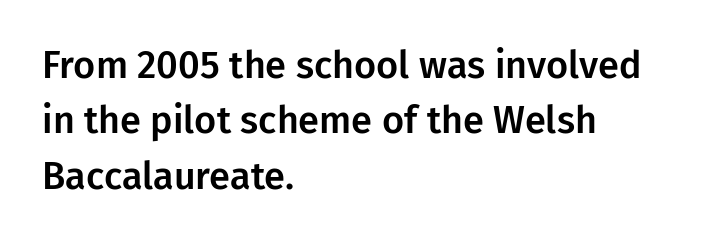
The space between consecutive lines is moderate. Classification — sans serif. The area under the type is left untouched. Compared with typical body copy, the letter spacing here is the same.
